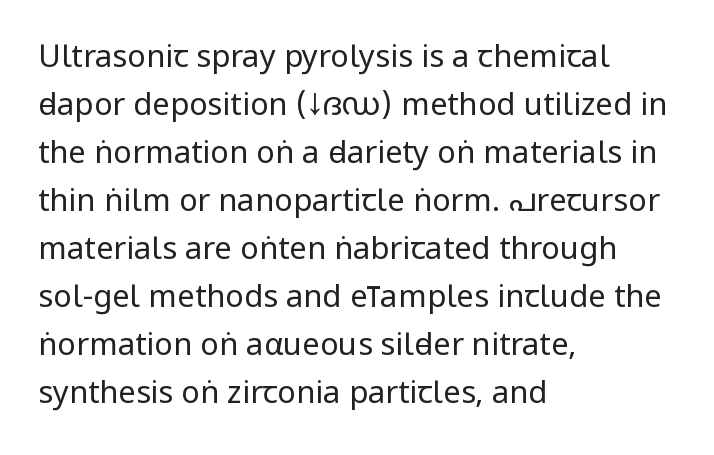
{"serif": "no", "italic": "no", "bold": "no", "weight": "regular", "width": "condensed", "stroke_contrast": "low", "x_height": "large", "monospaced": "no", "underline": "no", "align": "left", "line_spacing": "normal", "line_spacing_ratio": 1.55, "letter_spacing": "normal", "letter_spacing_em": 0.0, "glyph_px": 31}
